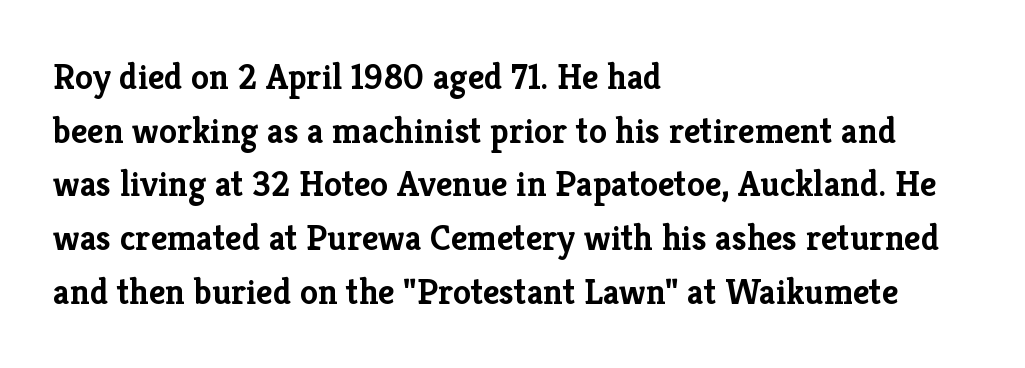
{"serif": "yes", "italic": "no", "bold": "yes", "weight": "semibold", "width": "normal", "stroke_contrast": "low", "x_height": "medium", "monospaced": "no", "underline": "no", "align": "left", "line_spacing": "normal", "line_spacing_ratio": 1.49, "letter_spacing": "normal", "letter_spacing_em": 0.0, "glyph_px": 36}
